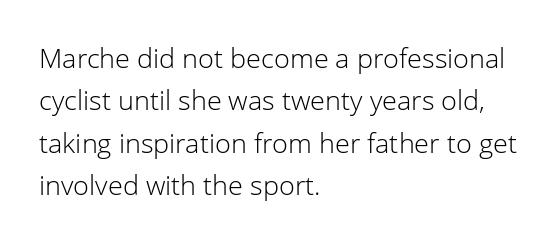
Q: Is the text bold? A: No.
Q: Is the text italic (slanted)? A: No, it is upright.
Q: Is the text underlined? A: No.
Q: How is the paragraph aligned? A: Left-aligned.
Q: Is the spacing between letters normal or unusually wide? A: Normal.
Q: Is the spacing between lines tight, normal or loose? A: Normal.
